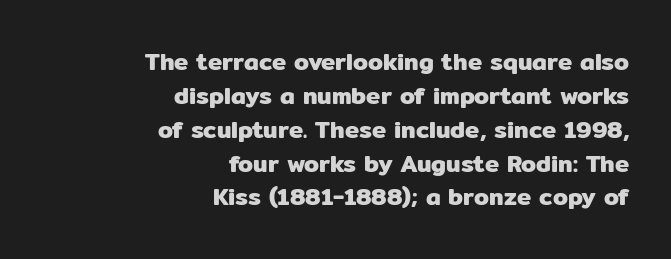
Between one letter and the next there's only the usual sliver of space. The lines are quadded right. Plain, unruled lines of type. What's the leading like? Ordinary, nothing unusual.
